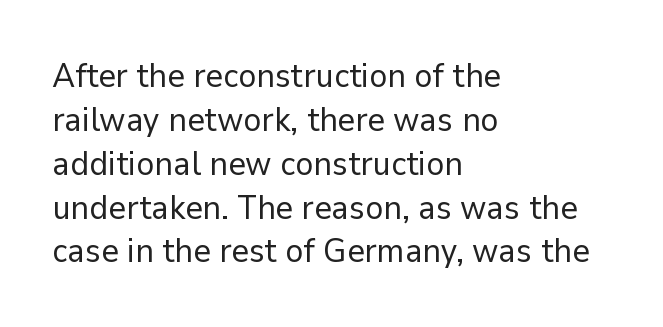
The image shows 34 px regular-weight sans-serif type, upright; set left-aligned, normal line spacing (1.29x), normal letter spacing, not underlined; low stroke contrast and a medium x-height.
